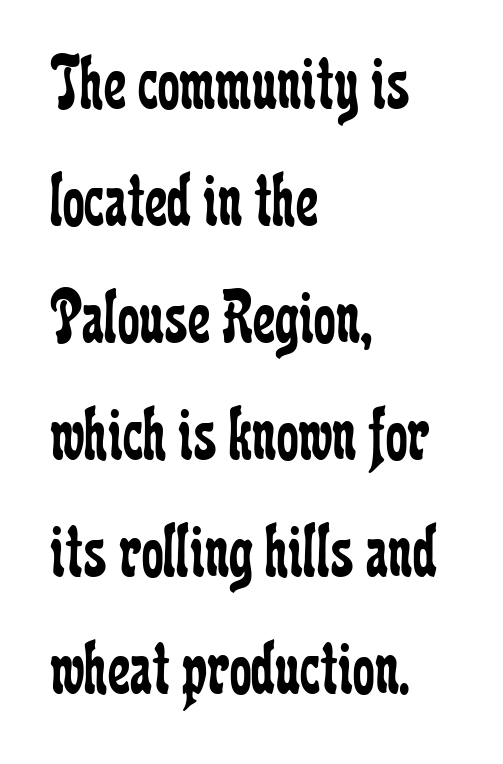
The image shows 78 px regular-weight, condensed serif type, upright; set left-aligned, normal line spacing (1.5x), normal letter spacing, not underlined; low stroke contrast and a medium x-height.
